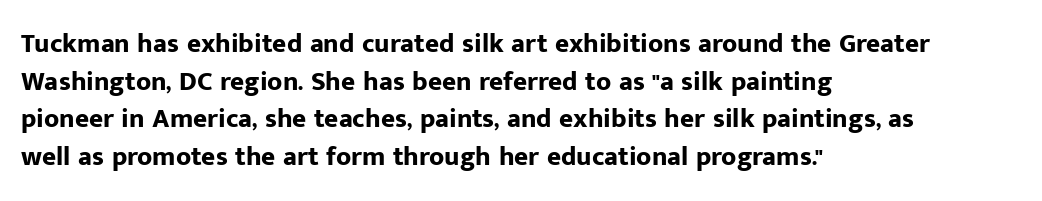
{"italic": "no", "bold": "yes", "underline": "no", "align": "left", "line_spacing": "normal", "line_spacing_ratio": 1.39, "letter_spacing": "normal", "letter_spacing_em": 0.0, "glyph_px": 27}
